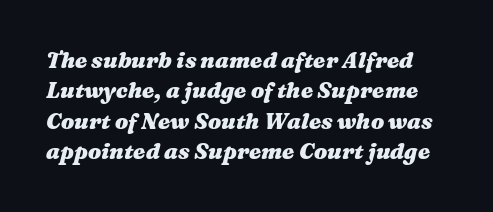
{"italic": "yes", "lean": "right", "slant_degrees": 16, "bold": "yes", "underline": "no", "line_spacing": "normal", "line_spacing_ratio": 1.38, "letter_spacing": "normal", "letter_spacing_em": 0.0, "glyph_px": 22}
